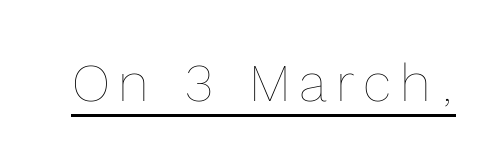
Q: Is the text bold? A: No.
Q: Is the text italic (slanted)? A: No, it is upright.
Q: Is the text underlined? A: Yes.
Q: Width (condensed, normal, or wide)? A: Normal.
Q: x-height? A: Medium.
Q: Monospaced? A: No.
